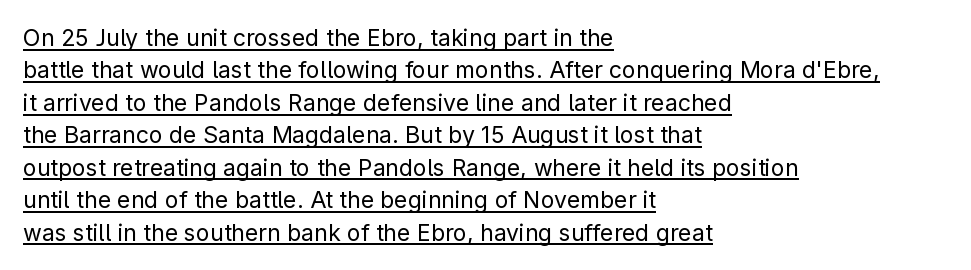
The image shows 23 px text type, upright; set left-aligned, normal line spacing (1.41x), normal letter spacing, underlined.
